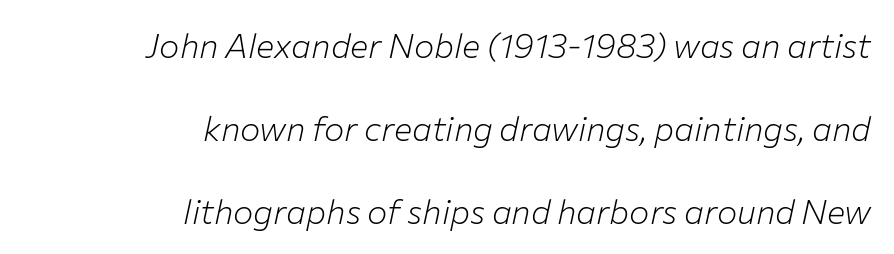
The image shows 34 px light type, italic (leaning right); set right-aligned, loose line spacing (2.44x), normal letter spacing, not underlined; low stroke contrast and a medium x-height.
